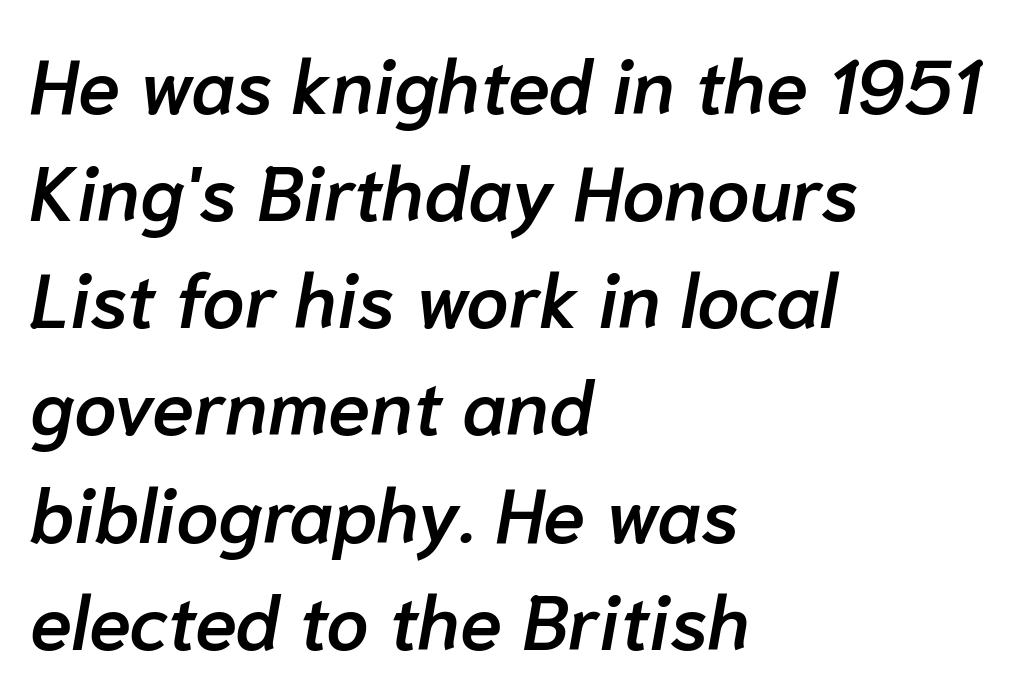
The image shows 76 px semibold type, italic (leaning right); set left-aligned, normal line spacing (1.41x), normal letter spacing, not underlined; low stroke contrast and a medium x-height.
